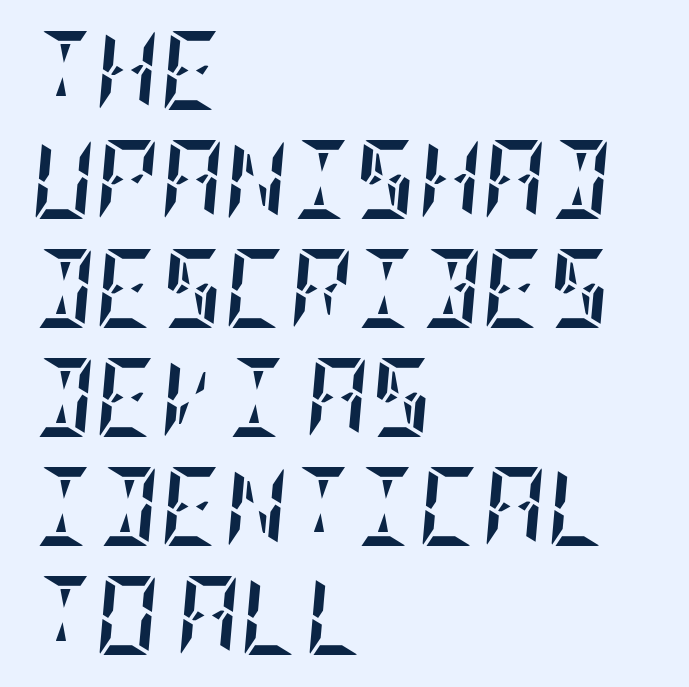
The image shows 79 px semibold, condensed type, italic (leaning right); set left-aligned, normal line spacing (1.38x), normal letter spacing, not underlined; low stroke contrast and a large x-height.
